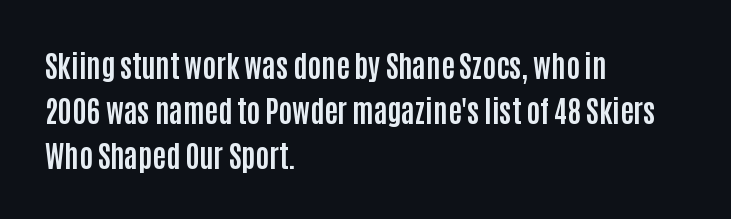
Q: Is the text bold? A: Yes.
Q: Is the text italic (slanted)? A: No, it is upright.
Q: Is the typeface a serif or a sans-serif typeface? A: Sans-serif.
Q: Is the text underlined? A: No.
Q: How is the paragraph aligned? A: Left-aligned.
Q: Is the spacing between letters normal or unusually wide? A: Normal.
Q: Is the spacing between lines tight, normal or loose? A: Normal.
Q: Width (condensed, normal, or wide)? A: Condensed.
Q: Stroke contrast? A: Low.
Q: x-height? A: Large.
Q: Monospaced? A: No.
